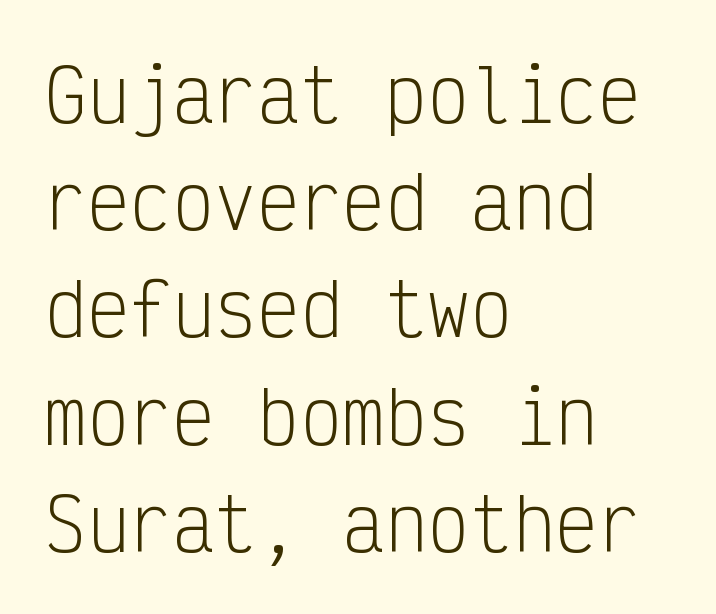
{"serif": "no", "italic": "no", "bold": "no", "weight": "light", "width": "condensed", "stroke_contrast": "low", "x_height": "medium", "monospaced": "yes", "underline": "no", "align": "left", "line_spacing": "normal", "line_spacing_ratio": 1.51, "letter_spacing": "normal", "letter_spacing_em": 0.0, "glyph_px": 71}
